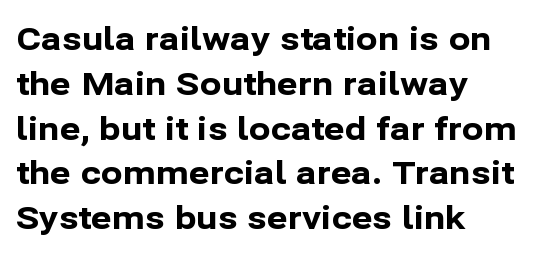
The image shows 32 px bold sans-serif type, upright; set left-aligned, normal line spacing (1.4x), normal letter spacing, not underlined; low stroke contrast and a medium x-height.
